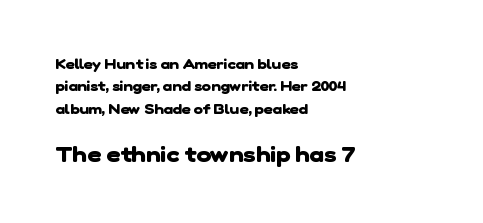
Q: Is the text bold? A: Yes.
Q: Is the text underlined? A: No.
Q: How is the paragraph aligned? A: Left-aligned.
Q: Is the spacing between letters normal or unusually wide? A: Normal.
Q: Is the spacing between lines tight, normal or loose? A: Normal.
Q: Which block of text is set in a larger size, the first (top) or the second (bottom)? A: The second (bottom) one.
